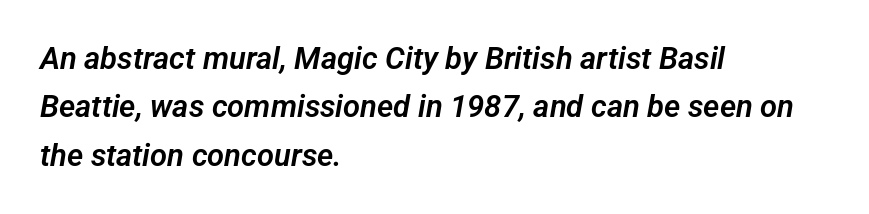
The text block is weighted toward the left margin, trailing off unevenly rightward. Font category for this specimen: sans-serif. You could call the tracking neutral — neither tight nor loose. Spacing verdict: proportional, widths tailored to each character.
